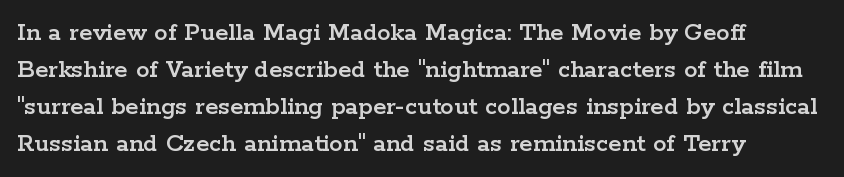
{"italic": "no", "underline": "no", "align": "left", "line_spacing": "normal", "line_spacing_ratio": 1.37, "letter_spacing": "normal", "letter_spacing_em": 0.0, "glyph_px": 27}
